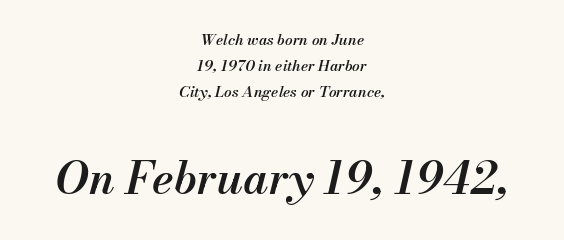
{"italic": "yes", "lean": "right", "slant_degrees": 13, "bold": "semi", "weight": "semibold", "width": "normal", "stroke_contrast": "medium", "x_height": "small", "monospaced": "no", "underline": "no", "align": "center", "line_spacing_ratio": 1.75, "letter_spacing": "normal", "letter_spacing_em": 0.0, "larger_block": "second", "size_ratio": 3.0, "glyph_px": 45}
